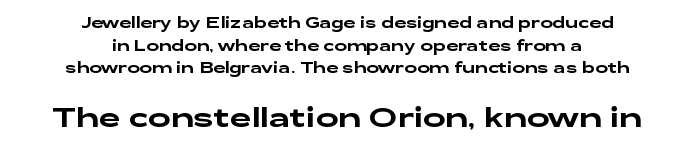
{"italic": "no", "underline": "no", "align": "center", "line_spacing": "normal", "line_spacing_ratio": 1.51, "letter_spacing": "normal", "letter_spacing_em": 0.0, "larger_block": "second", "size_ratio": 1.8, "glyph_px": 27}
